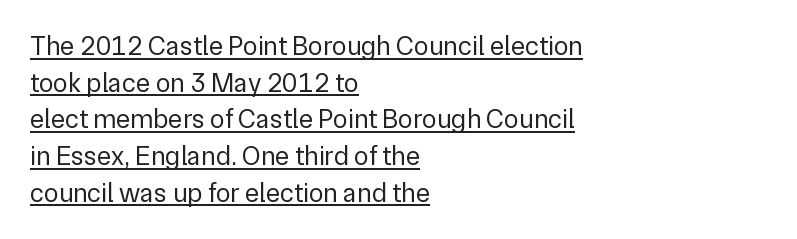
The letters stand straight up with perfectly vertical stems. Does a line run under the words? Yes, clearly. These lines are set flush left with a ragged right edge. Short note: letters normally spaced. Honestly, the row spacing looks completely unremarkable. Weight: not bold — regular or lighter.
